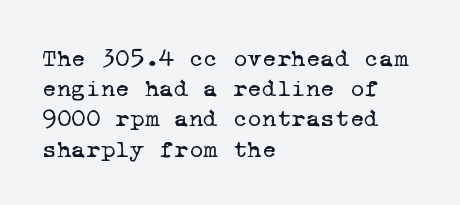
The image shows 25 px text type; set left-aligned, line spacing 1.21x, normal letter spacing, not underlined.
